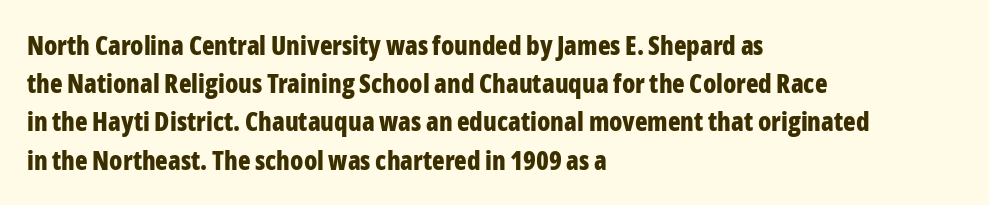
{"italic": "no", "bold": "yes", "underline": "no", "align": "left", "line_spacing": "normal", "line_spacing_ratio": 1.47, "letter_spacing": "normal", "letter_spacing_em": 0.0, "glyph_px": 26}
